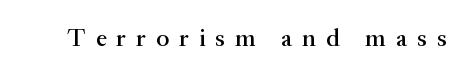
Q: Is the text italic (slanted)? A: No, it is upright.
Q: Is the text underlined? A: No.
Q: Is the spacing between letters normal or unusually wide? A: Unusually wide.
